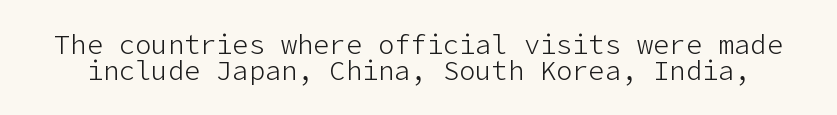
The image shows 27 px text type, upright; set tight line spacing (0.95x), normal letter spacing, not underlined.
